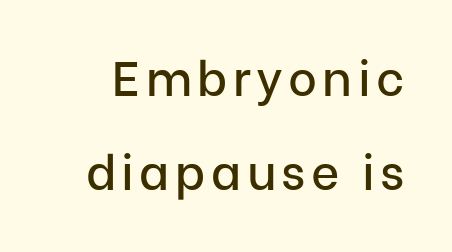
The image shows 49 px sans-serif type, upright; set loose line spacing (1.92x), not underlined; low stroke contrast and a medium x-height.
